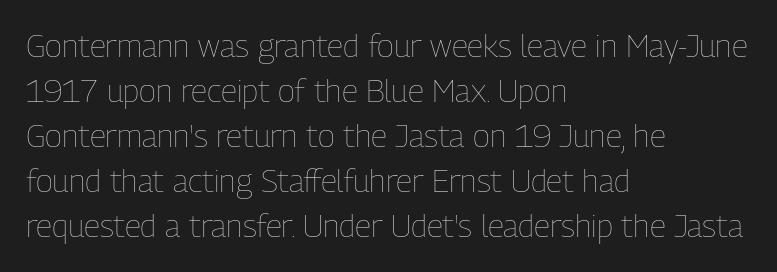
The image shows 32 px thin, condensed type, upright; set left-aligned, normal line spacing (1.41x), normal letter spacing, not underlined; low stroke contrast and a medium x-height.
